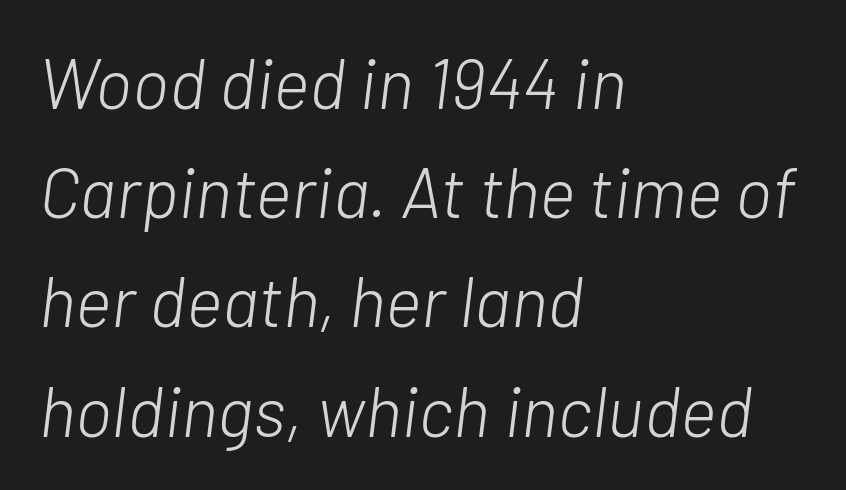
Letters rest on an invisible, unmarked baseline. If you drew a ruler down the left edge, every line would touch it. This sample uses an oblique cut, with every glyph tilted off the vertical. The space between consecutive lines is moderate. Do the characters align in a grid? No, the font is proportional. A quiet, ordinary-to-light weight characterises the typeface.
